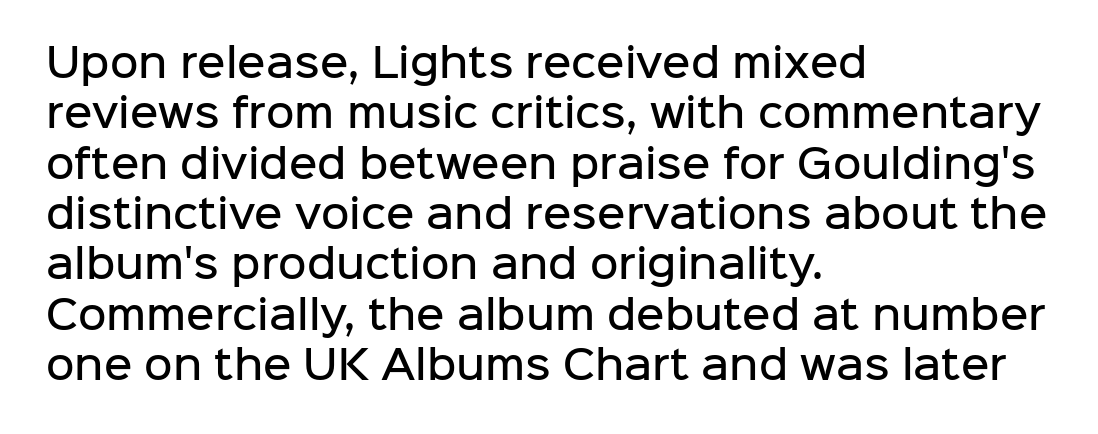
{"serif": "no", "italic": "no", "bold": "semi", "weight": "semibold", "width": "normal", "stroke_contrast": "low", "x_height": "medium", "monospaced": "no", "underline": "no", "align": "left", "line_spacing": "normal", "line_spacing_ratio": 1.29, "letter_spacing": "normal", "letter_spacing_em": 0.0, "glyph_px": 39}
